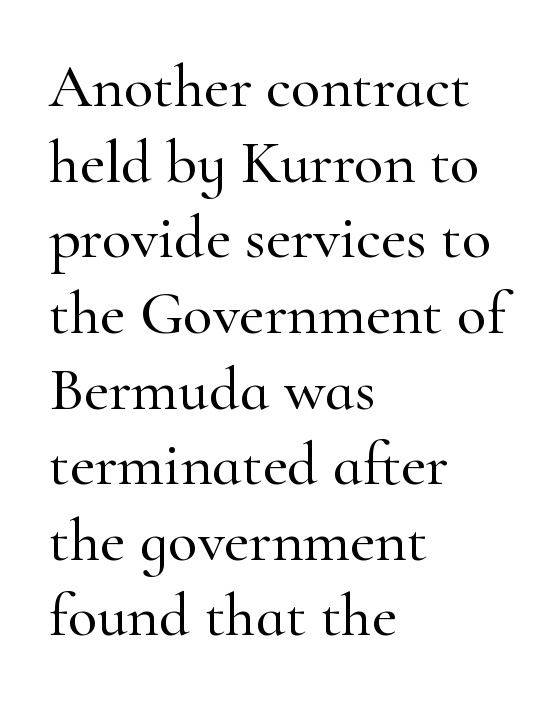
The image shows 61 px serif type, upright; set left-aligned, line spacing 1.24x, normal letter spacing, not underlined; high stroke contrast and a small x-height.
